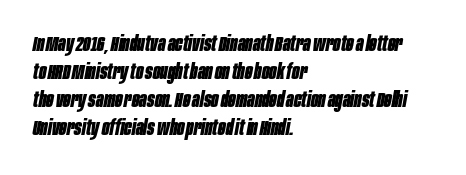
{"italic": "yes", "lean": "right", "slant_degrees": 10, "bold": "yes", "underline": "no", "align": "left", "line_spacing": "normal", "line_spacing_ratio": 1.28, "letter_spacing": "normal", "letter_spacing_em": 0.0, "glyph_px": 22}
